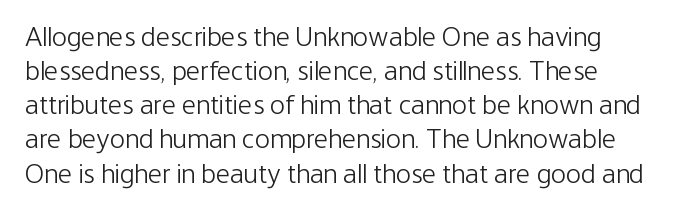
The image shows 28 px light, condensed sans-serif type, upright; set left-aligned, line spacing 1.22x, normal letter spacing, not underlined; low stroke contrast and a medium x-height.
